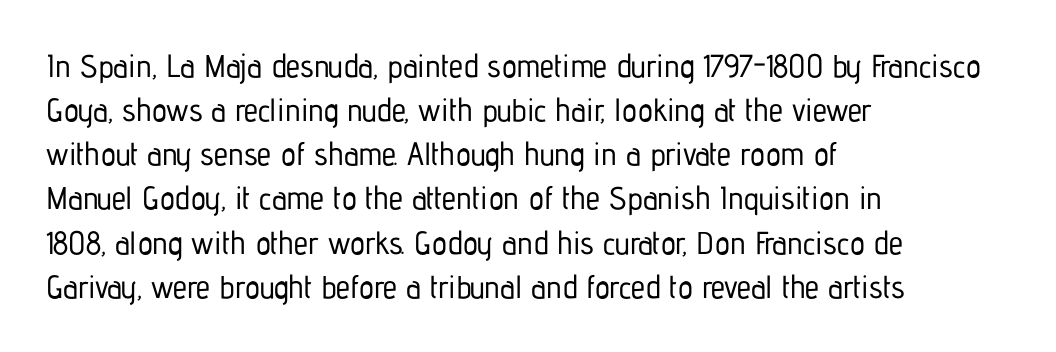
Q: Is the text italic (slanted)? A: No, it is upright.
Q: Is the typeface a serif or a sans-serif typeface? A: Sans-serif.
Q: Is the text underlined? A: No.
Q: How is the paragraph aligned? A: Left-aligned.
Q: Is the spacing between letters normal or unusually wide? A: Normal.
Q: Is the spacing between lines tight, normal or loose? A: Normal.
Q: Width (condensed, normal, or wide)? A: Condensed.
Q: Stroke contrast? A: Low.
Q: x-height? A: Medium.
Q: Monospaced? A: No.
